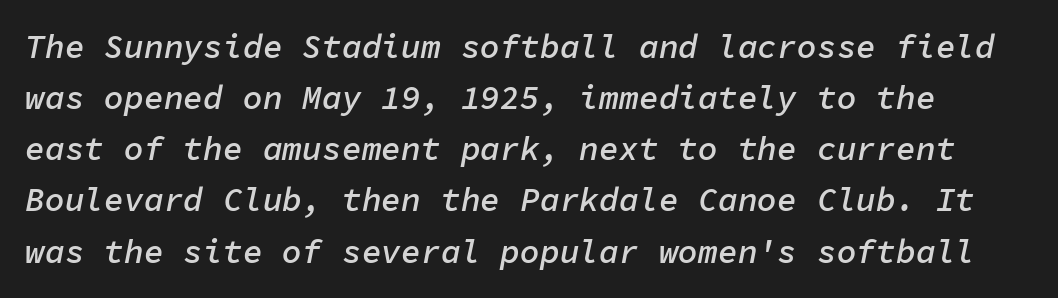
An italicized treatment has been applied to the whole sample. You could count columns in this text — the font is strictly monospaced. Regarding leading, the lines here are spaced in the standard way. Strokes here are thickened, but only to semibold level. This rendering leaves character spacing at its baseline value. Decoration check: the copy has no underline.
